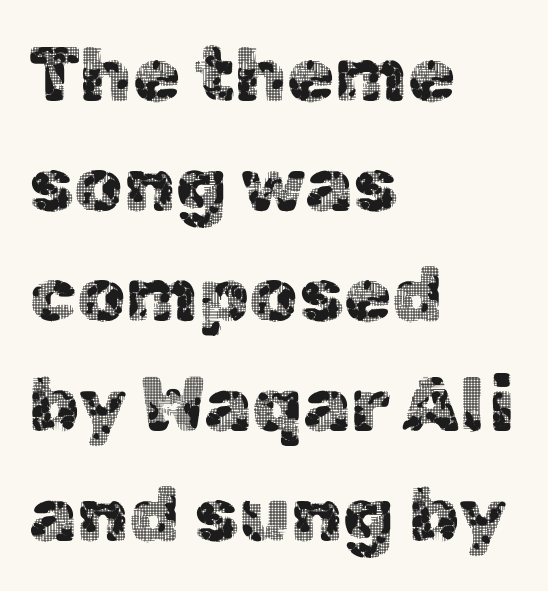
Q: Is the text italic (slanted)? A: No, it is upright.
Q: Is the typeface a serif or a sans-serif typeface? A: Sans-serif.
Q: Is the text underlined? A: No.
Q: How is the paragraph aligned? A: Left-aligned.
Q: Is the spacing between letters normal or unusually wide? A: Normal.
Q: Is the spacing between lines tight, normal or loose? A: Normal.
Q: Width (condensed, normal, or wide)? A: Normal.
Q: x-height? A: Medium.
Q: Monospaced? A: No.
